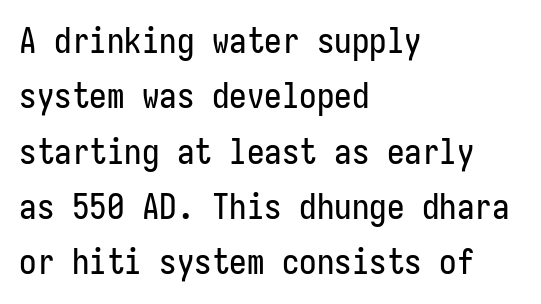
Check the space under the baseline: it is left empty. These lines were composed using upright roman letters. These lines sit exactly where default settings would place them. The letters sit at their default tracking, neither squeezed nor spread. This is sans-serif lettering, the kind often seen on screens and signage.
